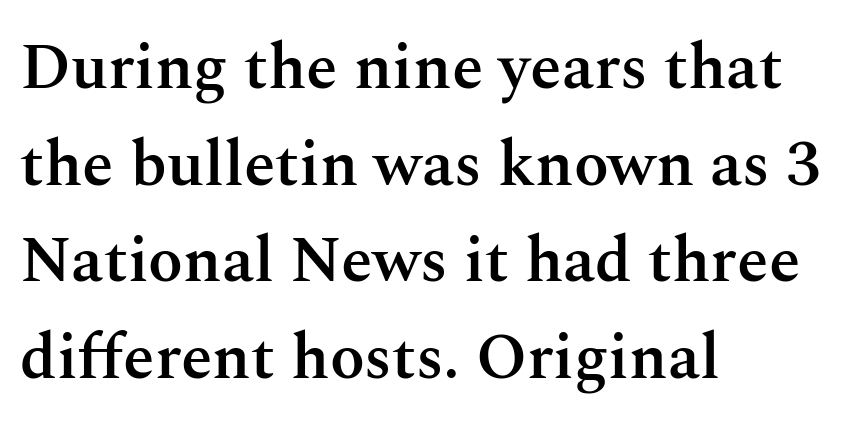
{"serif": "yes", "italic": "no", "bold": "semi", "weight": "semibold", "width": "normal", "stroke_contrast": "medium", "x_height": "medium", "monospaced": "no", "underline": "no", "align": "left", "line_spacing": "normal", "line_spacing_ratio": 1.51, "letter_spacing": "normal", "letter_spacing_em": 0.0, "glyph_px": 64}
